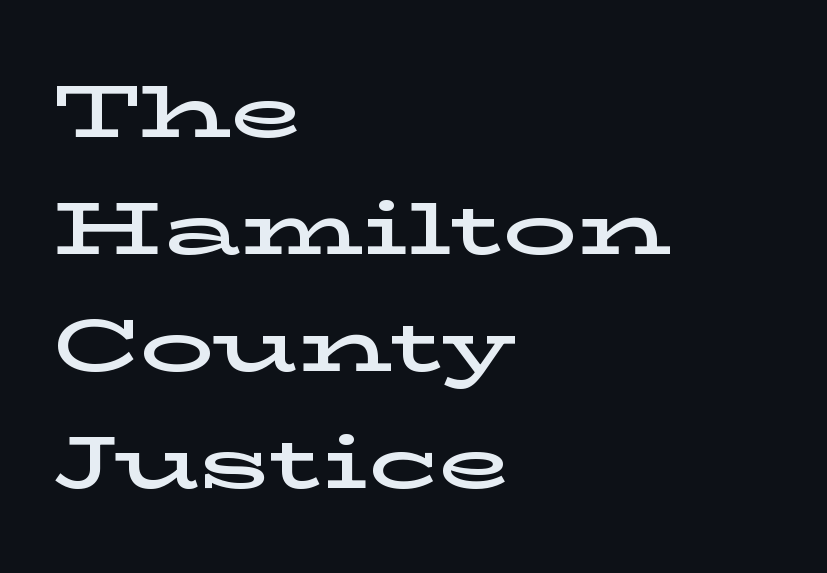
Glyph-to-glyph distance matches everyday printed text. The face used here is seriffed, in the tradition of book romans. The text block is weighted toward the left margin, trailing off unevenly rightward. The block of text has a typical density, with ordinary space between rows.
